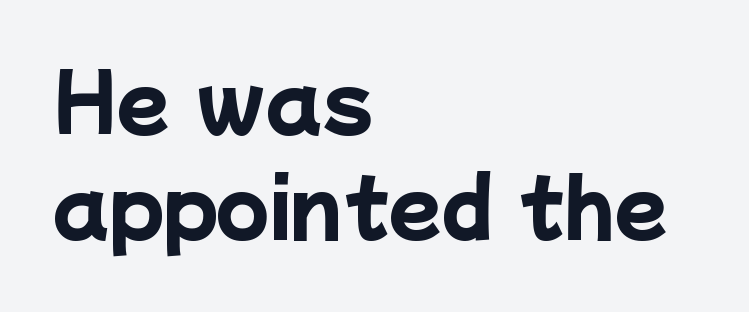
This sample has the flowing, uneven cadence of proportional lettering. I'd describe the lettering as bold — thick and assertive. In terms of letterspacing, this is plain default setting. Each row of text sits above clean, open space.
